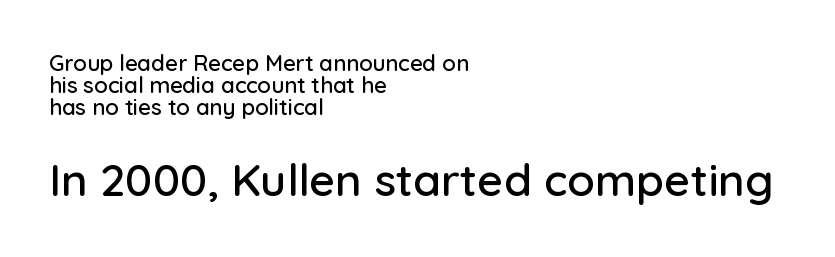
The image shows 45 px sans-serif type, upright; set left-aligned, tight line spacing (1.0x), normal letter spacing, not underlined; the second (bottom) block is 2.05x larger; low stroke contrast and a medium x-height.
